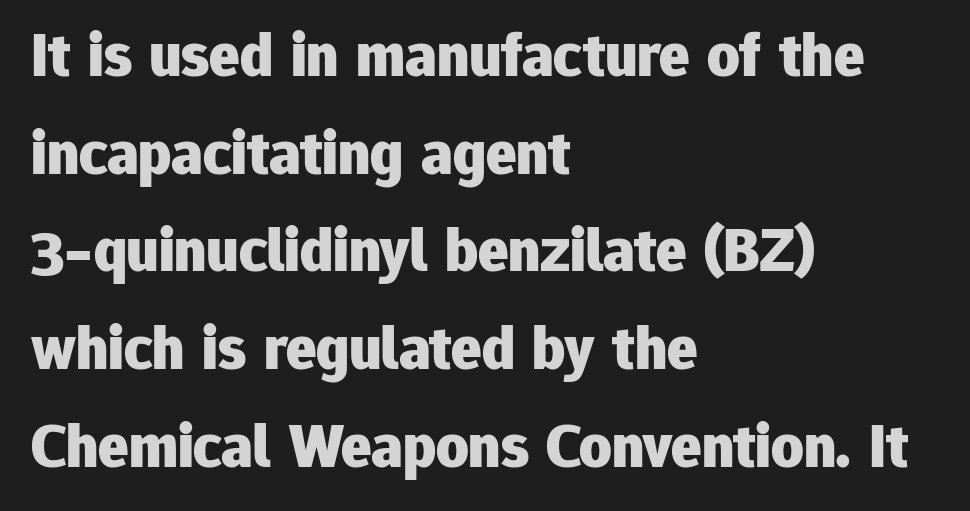
{"serif": "no", "italic": "no", "bold": "yes", "weight": "heavy", "width": "normal", "stroke_contrast": "low", "x_height": "medium", "monospaced": "no", "underline": "no", "align": "left", "line_spacing": "normal", "line_spacing_ratio": 1.55, "letter_spacing": "normal", "letter_spacing_em": 0.0, "glyph_px": 63}
